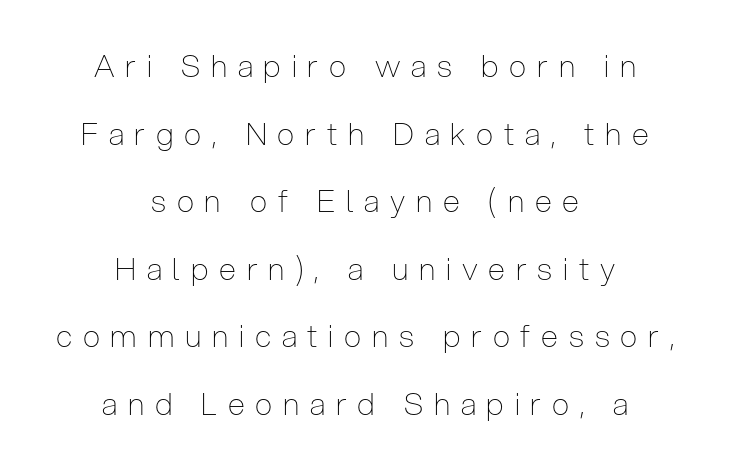
The image shows 31 px thin, condensed sans-serif type, upright; set centered, loose line spacing (2.18x), unusually wide letter spacing (+0.35 em), not underlined; low stroke contrast and a medium x-height.
